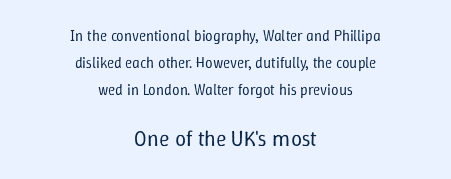
Q: Is the text bold? A: No.
Q: Is the text italic (slanted)? A: No, it is upright.
Q: Is the text underlined? A: No.
Q: How is the paragraph aligned? A: Centered.
Q: Is the spacing between letters normal or unusually wide? A: Normal.
Q: Which block of text is set in a larger size, the first (top) or the second (bottom)? A: The second (bottom) one.
